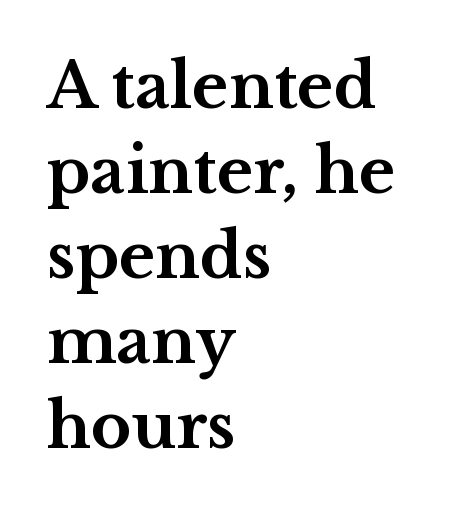
The image shows 62 px bold, wide serif type, upright; set left-aligned, normal line spacing (1.37x), normal letter spacing, not underlined; medium stroke contrast and a medium x-height.
